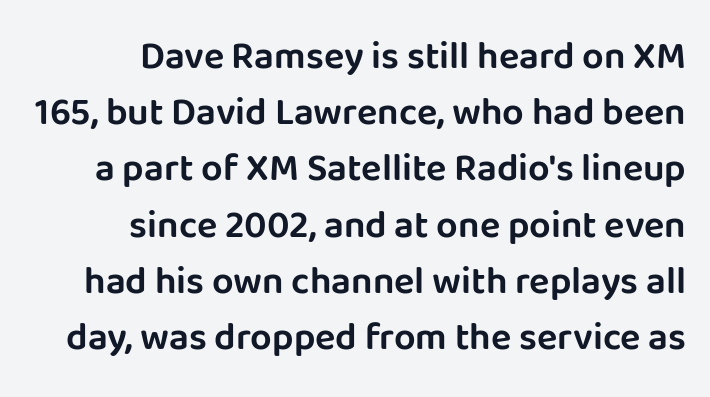
{"serif": "no", "italic": "no", "width": "normal", "stroke_contrast": "low", "x_height": "large", "monospaced": "no", "underline": "no", "align": "right", "line_spacing": "normal", "line_spacing_ratio": 1.48, "letter_spacing": "normal", "letter_spacing_em": 0.0, "glyph_px": 38}
